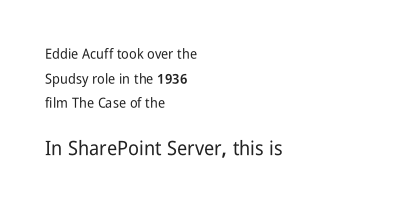
{"italic": "no", "underline": "no", "align": "left", "line_spacing_ratio": 1.76, "letter_spacing": "normal", "letter_spacing_em": 0.0, "larger_block": "second", "size_ratio": 1.43, "glyph_px": 20}
